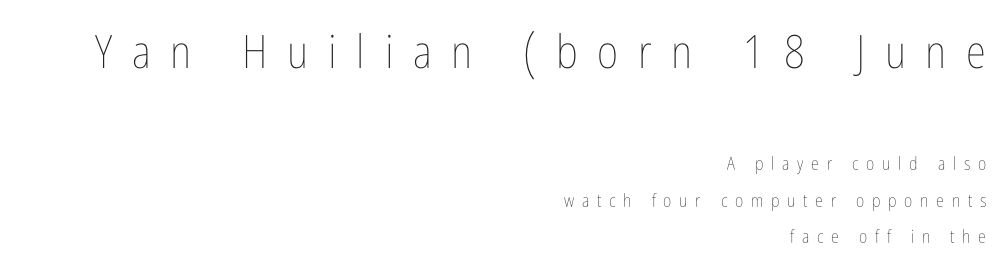
The image shows 46 px thin, condensed type, upright; set right-aligned, loose line spacing (2.03x), unusually wide letter spacing (+0.43 em), not underlined; the first (top) block is 2.56x larger; low stroke contrast and a medium x-height.
